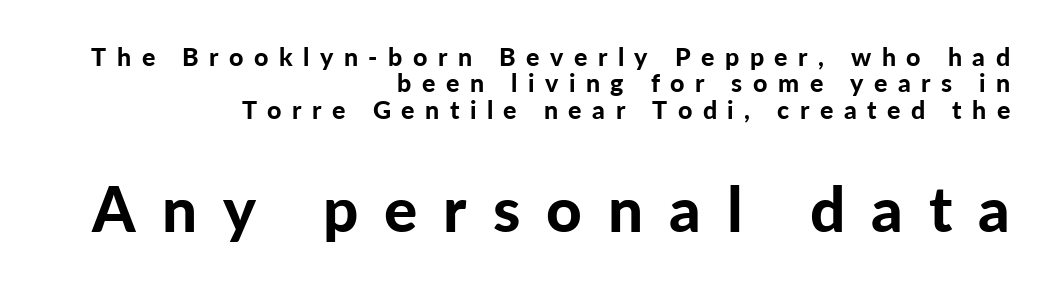
{"serif": "no", "italic": "no", "bold": "yes", "weight": "bold", "width": "normal", "stroke_contrast": "low", "x_height": "medium", "monospaced": "no", "underline": "no", "align": "right", "line_spacing": "tight", "line_spacing_ratio": 1.06, "letter_spacing": "wide", "letter_spacing_em": 0.42, "larger_block": "second", "size_ratio": 2.48, "glyph_px": 62}
